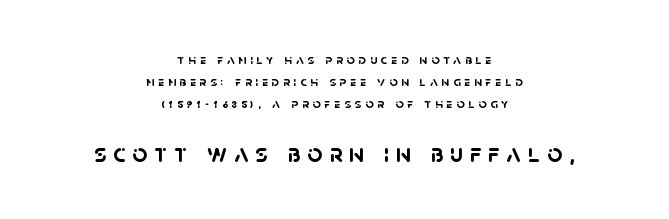
{"bold": "yes", "underline": "no", "align": "center", "line_spacing": "normal", "line_spacing_ratio": 1.58, "letter_spacing": "wide", "letter_spacing_em": 0.26, "larger_block": "second", "size_ratio": 1.86, "glyph_px": 26}
